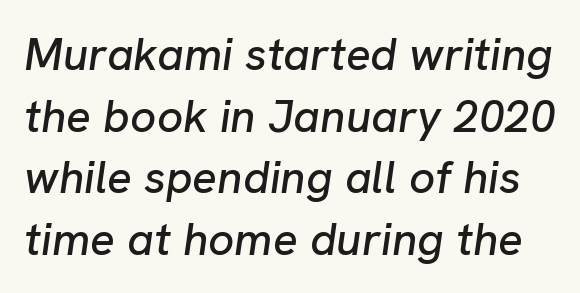
Varying glyph widths throughout — classic text-font behaviour. The block of text has a typical density, with ordinary space between rows. The line texture is even and compact thanks to regular tracking. Anything drawn beneath the words? Only blank space. The glyphs look as if they've been sheared to an angle.
